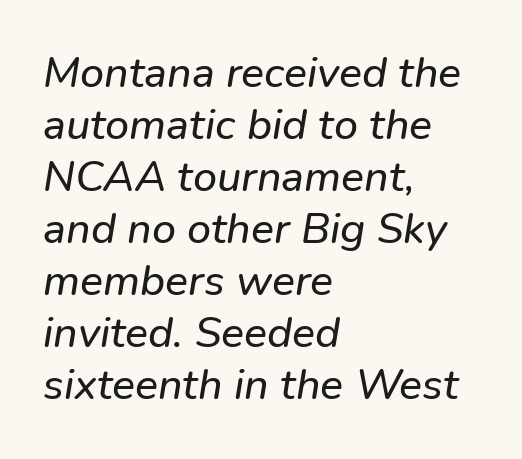
Q: Is the text italic (slanted)? A: Yes, it leans right by about 9 degrees.
Q: Is the text underlined? A: No.
Q: How is the paragraph aligned? A: Left-aligned.
Q: Is the spacing between letters normal or unusually wide? A: Normal.
Q: Width (condensed, normal, or wide)? A: Normal.
Q: Stroke contrast? A: Low.
Q: x-height? A: Medium.
Q: Monospaced? A: No.
